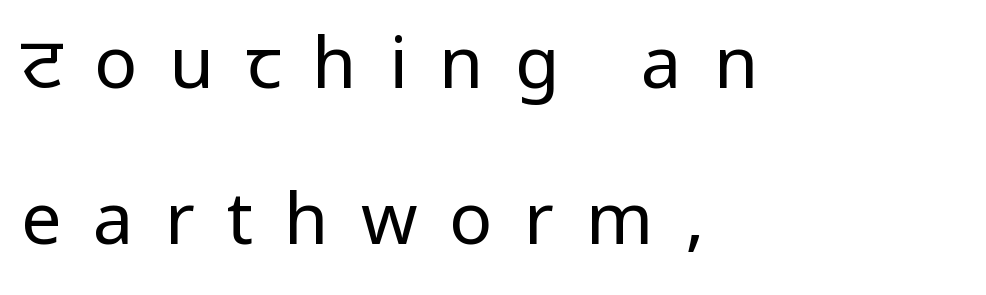
Baseline-to-baseline distance is far greater than the letter height. Observe the absence of serifs on each vertical stroke in this sample. The passage shown is not bold in any degree. The specimen reads as upright at a glance. Bare-footed words on every line. This sample is left-justified, so line endings fall wherever the words run out.
